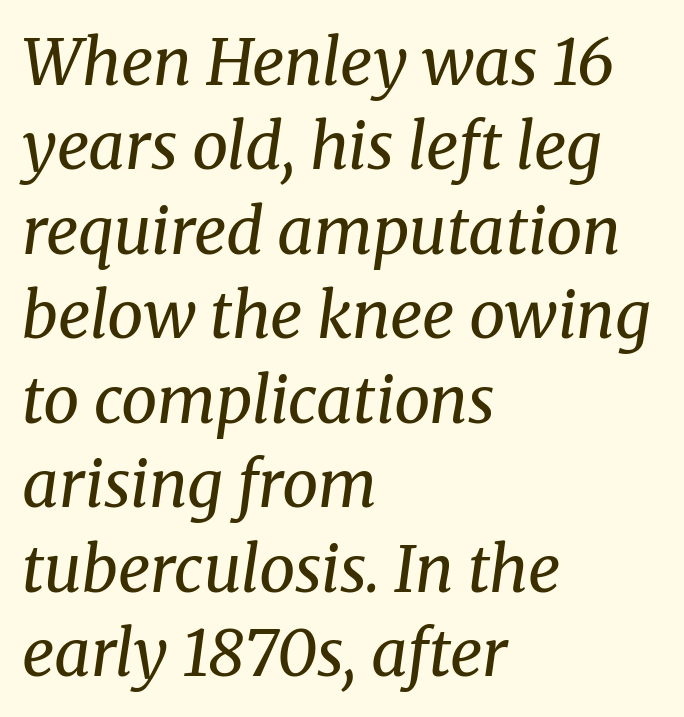
The image shows 64 px regular-weight serif type, italic (leaning right); set left-aligned, normal line spacing (1.32x), normal letter spacing, not underlined; medium stroke contrast and a medium x-height.
